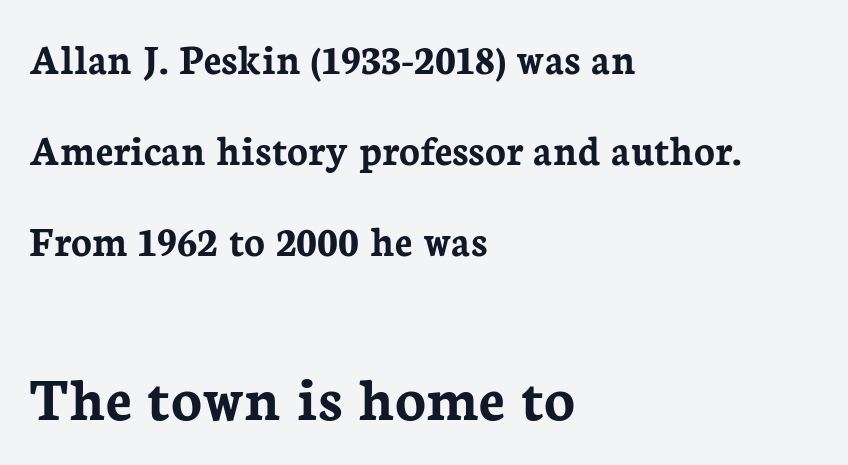
The image shows 64 px semibold serif type, upright; set left-aligned, loose line spacing (2.12x), normal letter spacing, not underlined; the second (bottom) block is 1.49x larger; low stroke contrast and a medium x-height.
